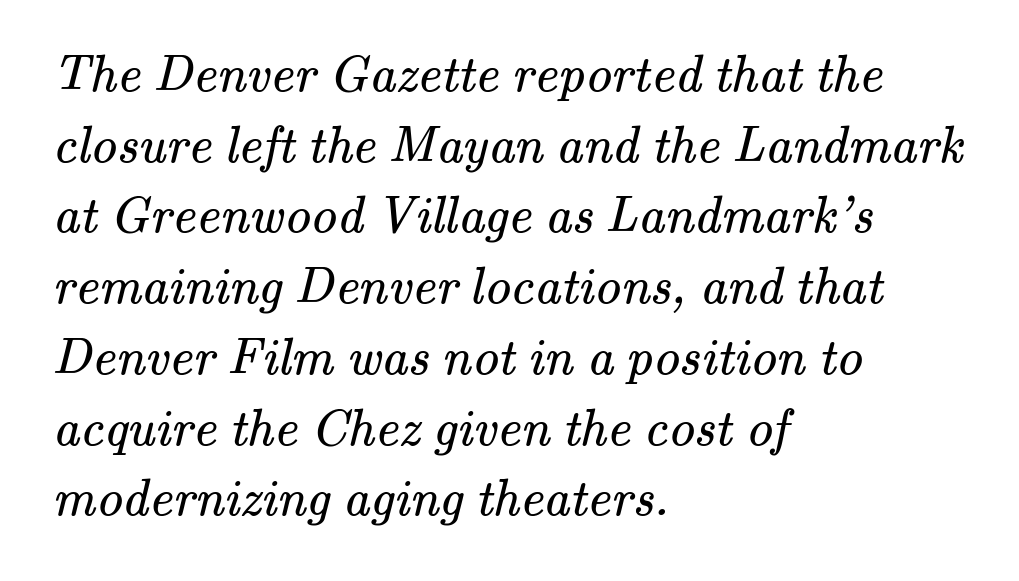
Heaviness? Minimal to ordinary, like unemphasized prose. The passage shown has conventional tracking throughout. The rendering uses natural spacing where letterforms have individual widths. The zone under the glyphs is completely vacant.
